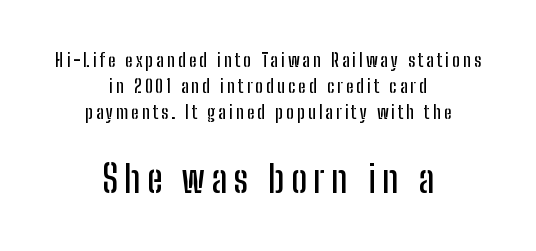
Q: Is the text italic (slanted)? A: No, it is upright.
Q: Is the typeface a serif or a sans-serif typeface? A: Sans-serif.
Q: Is the text underlined? A: No.
Q: How is the paragraph aligned? A: Centered.
Q: Is the spacing between lines tight, normal or loose? A: Normal.
Q: Which block of text is set in a larger size, the first (top) or the second (bottom)? A: The second (bottom) one.
Q: Width (condensed, normal, or wide)? A: Condensed.
Q: Stroke contrast? A: Low.
Q: x-height? A: Medium.
Q: Monospaced? A: No.
